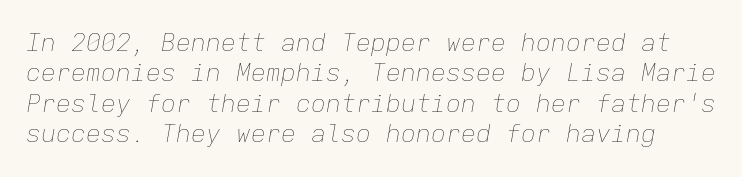
The image shows 25 px text type, italic (leaning right); set line spacing 1.22x, normal letter spacing, not underlined.
